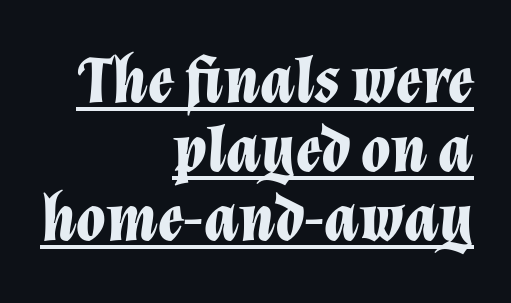
The image shows 67 px bold type, italic (leaning right); set right-aligned, tight line spacing (1.03x), normal letter spacing, underlined; low stroke contrast and a medium x-height.
